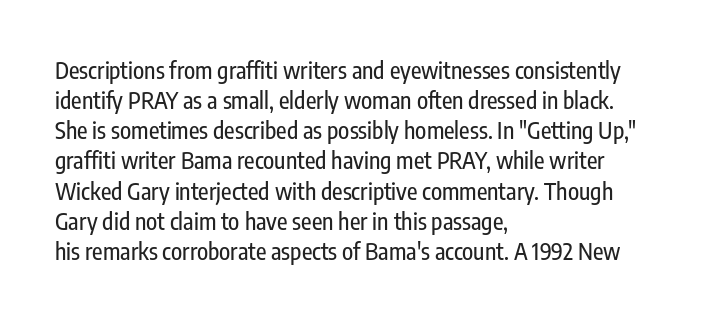
The image shows 23 px text type, upright; set left-aligned, normal line spacing (1.31x), normal letter spacing, not underlined.
